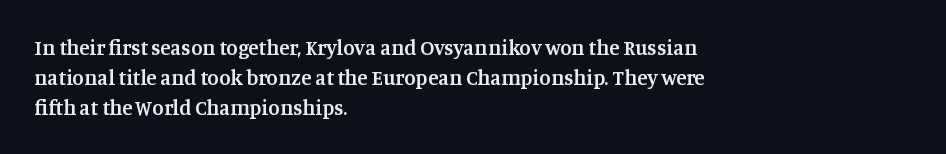
The image shows 21 px text type, upright; set left-aligned, normal line spacing (1.42x), normal letter spacing, not underlined.
